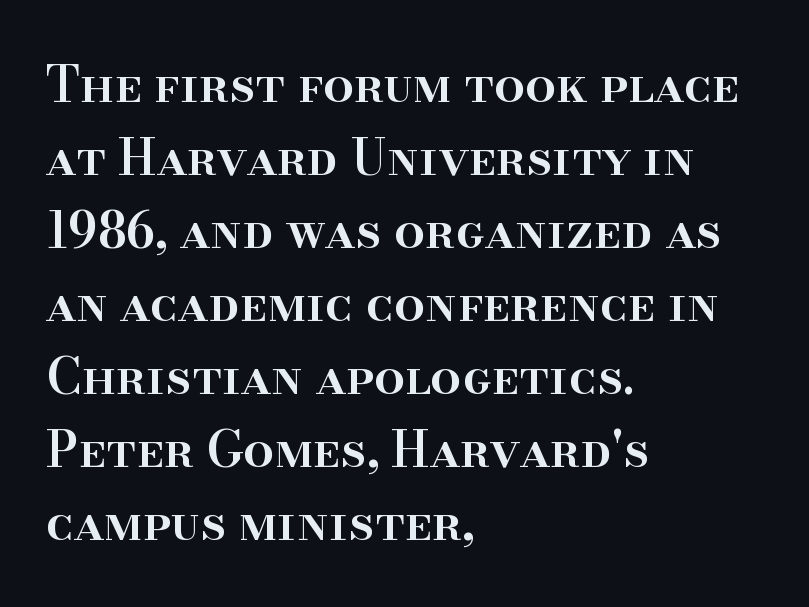
The image shows 49 px semibold serif type, upright; set left-aligned, normal line spacing (1.49x), normal letter spacing, not underlined; high stroke contrast and a small x-height.
